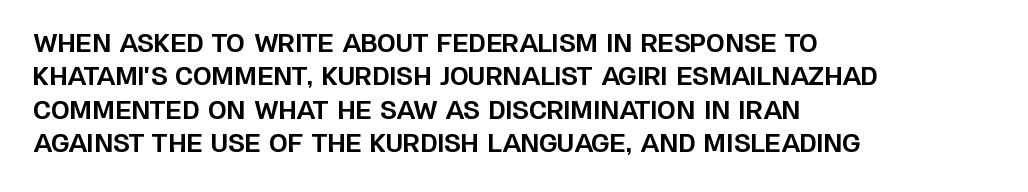
{"italic": "no", "bold": "yes", "underline": "no", "align": "left", "line_spacing": "normal", "line_spacing_ratio": 1.39, "letter_spacing": "normal", "letter_spacing_em": 0.0, "glyph_px": 24}
